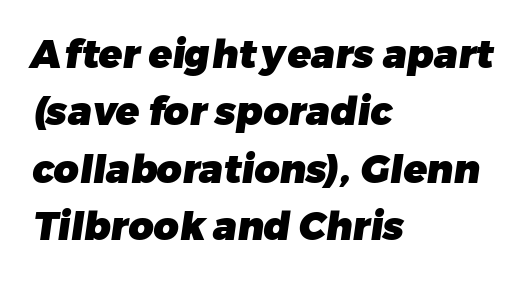
The image shows 39 px heavy sans-serif type; set left-aligned, normal line spacing (1.47x), normal letter spacing, not underlined; low stroke contrast and a medium x-height.
